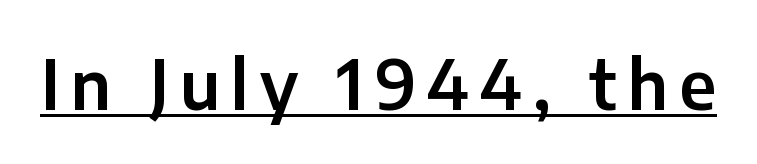
Q: Is the text italic (slanted)? A: No, it is upright.
Q: Is the typeface a serif or a sans-serif typeface? A: Sans-serif.
Q: Is the text underlined? A: Yes.
Q: Width (condensed, normal, or wide)? A: Normal.
Q: Stroke contrast? A: Low.
Q: x-height? A: Medium.
Q: Monospaced? A: No.
